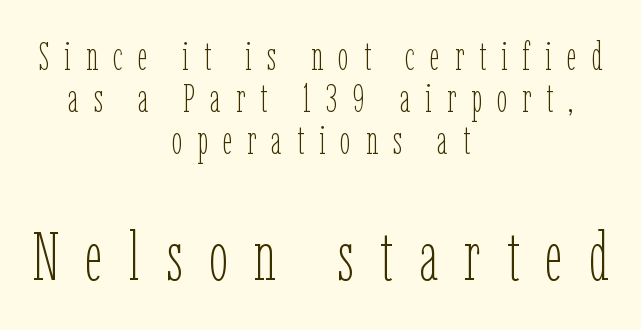
Note the varied advance widths — an 'i' is clearly narrower than an 'm'. Designer's note — italics off, roman on. Which of the two is more prominent by size? The second, at the bottom. The line texture is sparse and dotted thanks to wide tracking.
